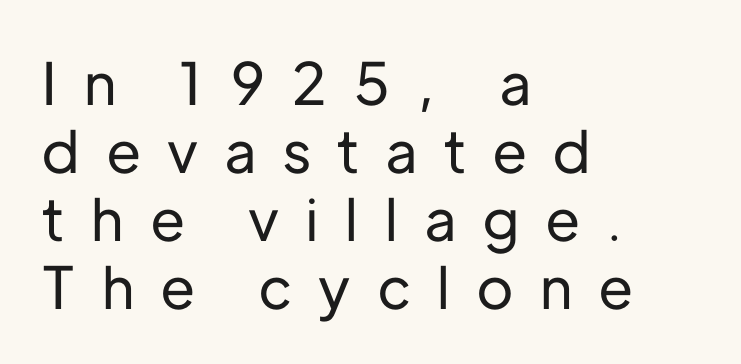
The image shows 58 px sans-serif type, upright; set left-aligned, line spacing 1.17x, unusually wide letter spacing (+0.47 em), not underlined; low stroke contrast and a medium x-height.
